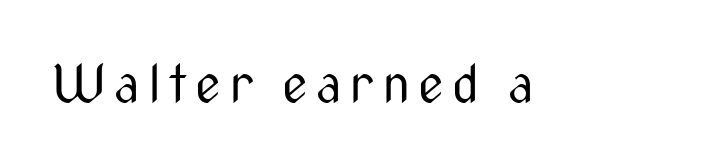
You can tell it's not italic because the verticals are truly vertical. Quick note: underline off. Look at the bottom of the vertical strokes: they stop flat, with no serifs. Ink coverage per letter is moderate at most.
